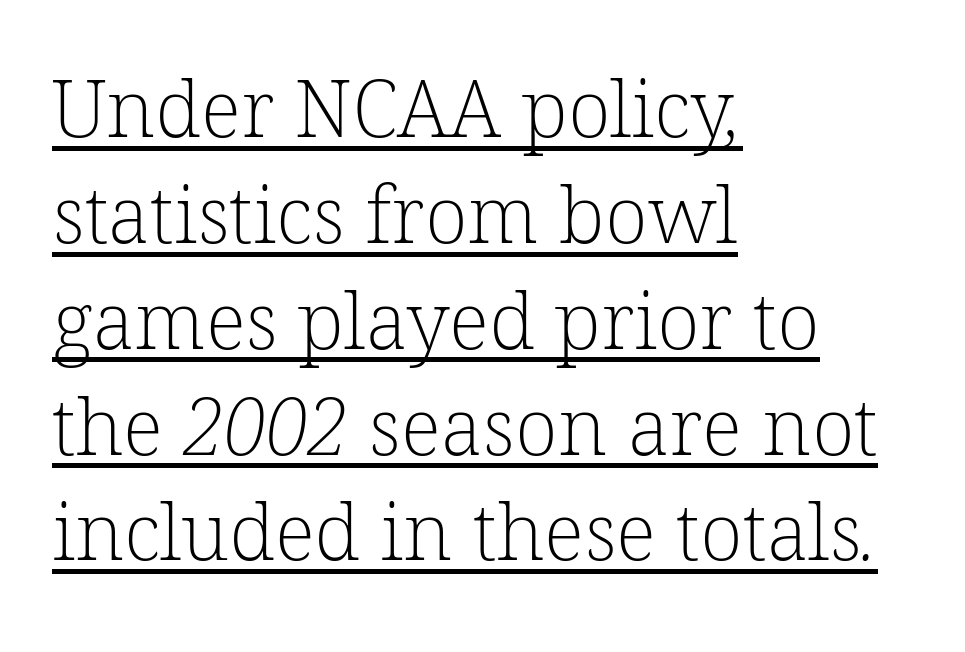
{"serif": "yes", "bold": "no", "weight": "light", "width": "normal", "stroke_contrast": "low", "x_height": "medium", "monospaced": "no", "underline": "yes", "align": "left", "line_spacing": "normal", "line_spacing_ratio": 1.34, "letter_spacing": "normal", "letter_spacing_em": 0.0, "glyph_px": 79}
